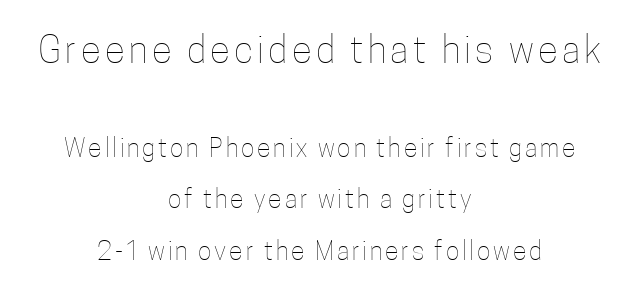
A typesetter would call this proportional, since set widths differ per character. Posture: vertical. Letters have the restrained weight of plain body copy at most. One-word summary of the alignment: center.
